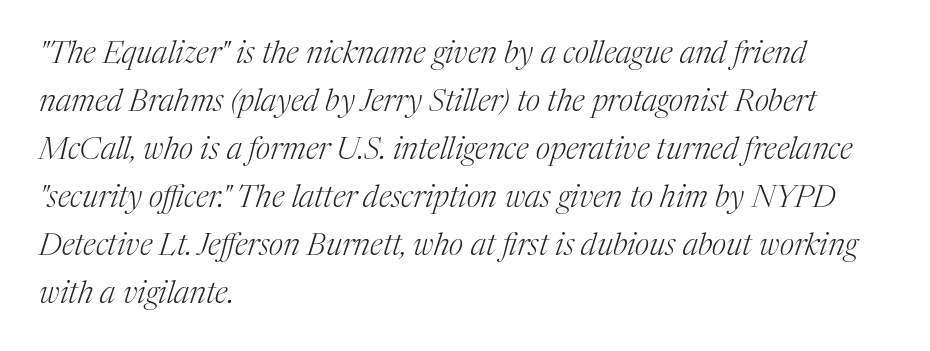
Q: Is the text bold? A: No.
Q: Is the text italic (slanted)? A: Yes, it leans right by about 17 degrees.
Q: Is the typeface a serif or a sans-serif typeface? A: Serif.
Q: Is the text underlined? A: No.
Q: How is the paragraph aligned? A: Left-aligned.
Q: Is the spacing between letters normal or unusually wide? A: Normal.
Q: Is the spacing between lines tight, normal or loose? A: Normal.
Q: Width (condensed, normal, or wide)? A: Normal.
Q: Stroke contrast? A: Medium.
Q: x-height? A: Medium.
Q: Monospaced? A: No.
